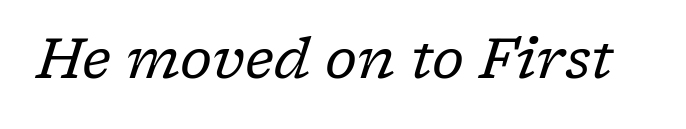
Q: Is the text bold? A: No.
Q: Is the text italic (slanted)? A: Yes, it leans right by about 17 degrees.
Q: Is the typeface a serif or a sans-serif typeface? A: Serif.
Q: Is the text underlined? A: No.
Q: Is the spacing between letters normal or unusually wide? A: Normal.
Q: Width (condensed, normal, or wide)? A: Normal.
Q: Stroke contrast? A: Low.
Q: x-height? A: Medium.
Q: Monospaced? A: No.
